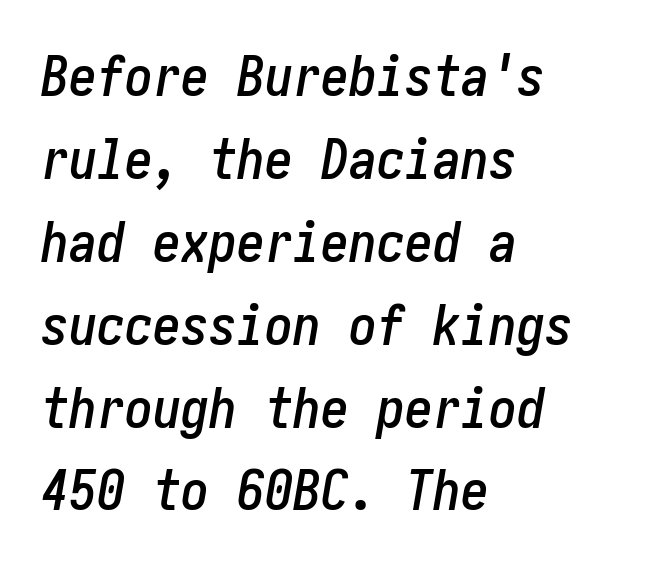
You can tell it's italic because the verticals aren't actually vertical. Words float on clear page, feet unadorned. Interline gaps are of average width in this sample. Nobody touched the tracking dial on this one.
